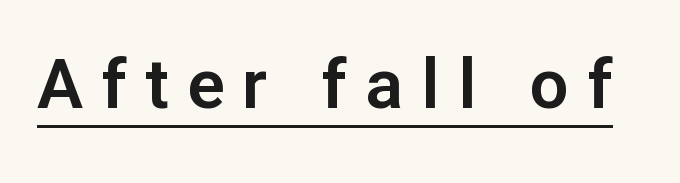
The image shows 69 px sans-serif type, upright; set unusually wide letter spacing (+0.27 em), underlined; low stroke contrast and a medium x-height.
